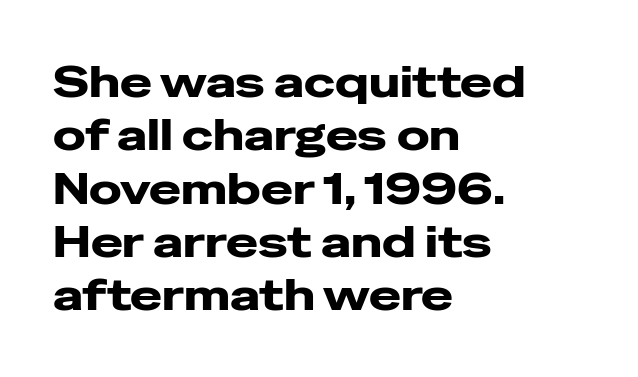
Grotesque or geometric, the face here clearly has no serifs. Varying glyph widths throughout — classic text-font behaviour. Inter-character spacing is left at the font's built-in metrics. The font is running at its bold setting. Visually the block forms a straight wall on the left and a jagged coastline on the right. Clear beneath every line of the passage.
